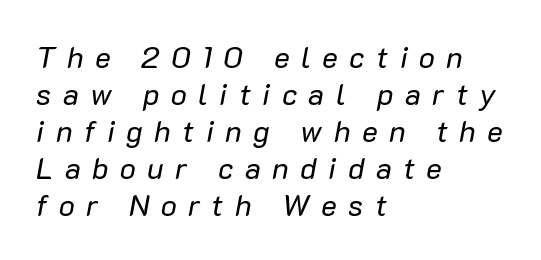
{"italic": "yes", "lean": "right", "slant_degrees": 10, "bold": "no", "weight": "regular", "width": "normal", "stroke_contrast": "low", "x_height": "medium", "monospaced": "no", "underline": "no", "align": "left", "line_spacing_ratio": 1.23, "letter_spacing": "wide", "letter_spacing_em": 0.38, "glyph_px": 30}
